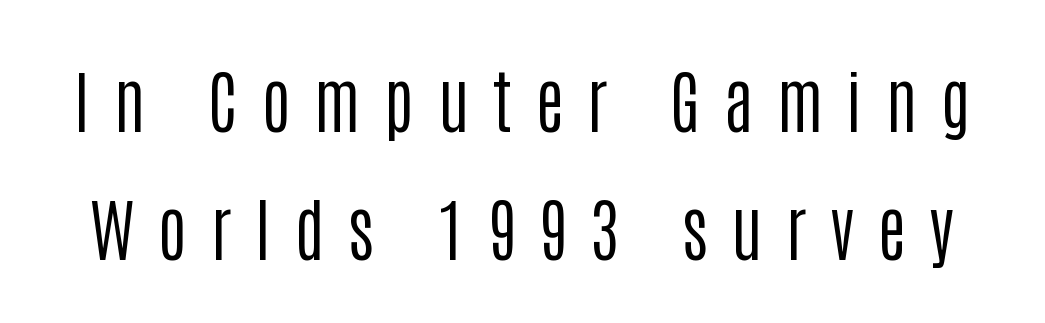
{"serif": "no", "italic": "no", "bold": "no", "weight": "regular", "width": "condensed", "stroke_contrast": "low", "x_height": "large", "monospaced": "no", "underline": "no", "line_spacing_ratio": 1.86, "letter_spacing": "wide", "letter_spacing_em": 0.34, "glyph_px": 69}
